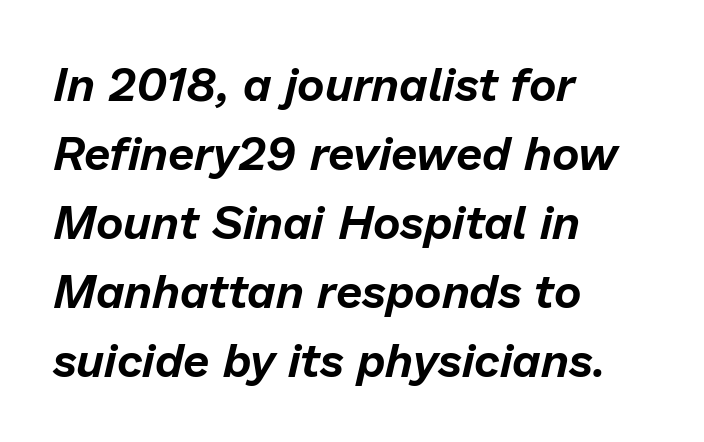
The image shows 47 px text type, italic (leaning right); set left-aligned, normal line spacing (1.47x), normal letter spacing, not underlined; low stroke contrast and a medium x-height.
